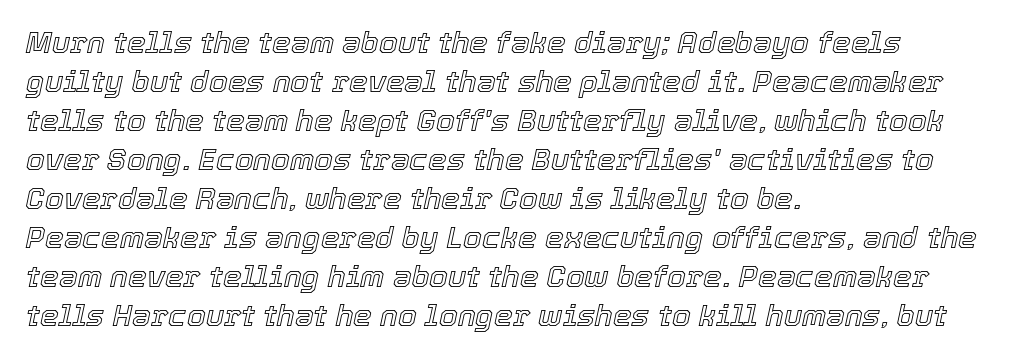
A typesetter would call this leading conventional body-copy spacing. Underline: absent. Notice how the stems are inclined rather than vertical — that's the hallmark of italics. Students, note that the glyphs here touch the page at normal intervals. Line starts are locked; line ends wander.
